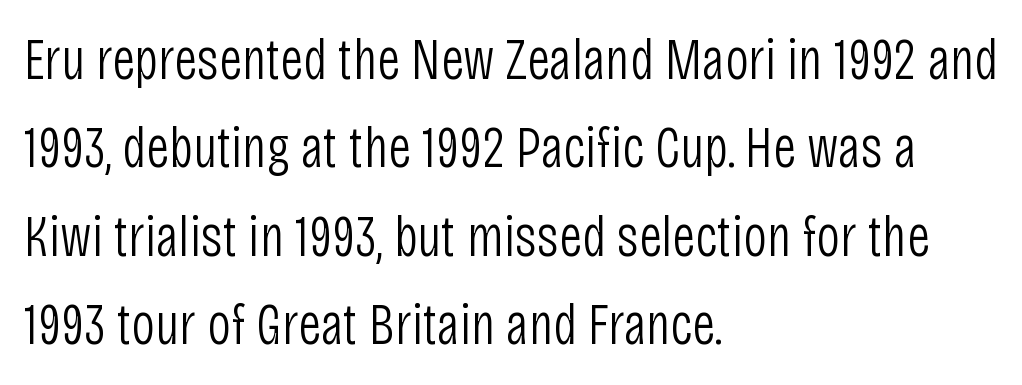
Do the characters align in a grid? No, the font is proportional. The ragged edge is on the right, which tells us the setting is flush left. The font family rendered here belongs to the sans-serif group. The axis of the letterforms is exactly vertical. Plain, unruled lines of type.
